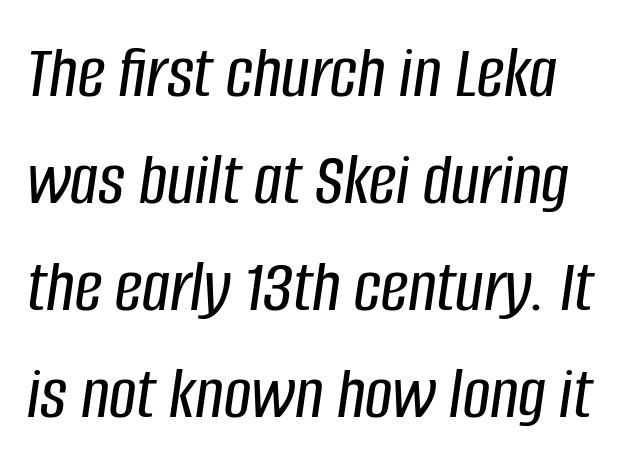
The image shows 76 px condensed type, italic (leaning right); set normal line spacing (1.41x), normal letter spacing, not underlined; low stroke contrast and a large x-height.
